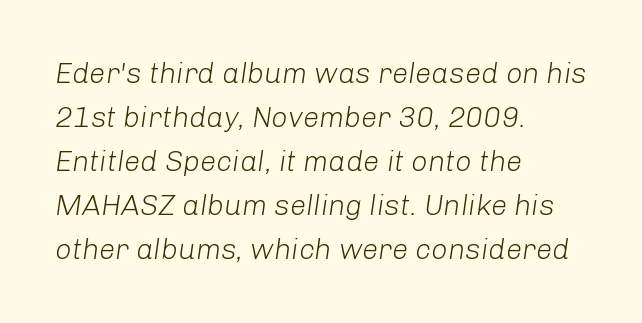
Q: Is the text bold? A: No.
Q: Is the text italic (slanted)? A: Yes, it leans right by about 8 degrees.
Q: Is the text underlined? A: No.
Q: How is the paragraph aligned? A: Left-aligned.
Q: Is the spacing between letters normal or unusually wide? A: Normal.
Q: Is the spacing between lines tight, normal or loose? A: Normal.
Q: Width (condensed, normal, or wide)? A: Normal.
Q: Stroke contrast? A: Low.
Q: x-height? A: Medium.
Q: Monospaced? A: No.
